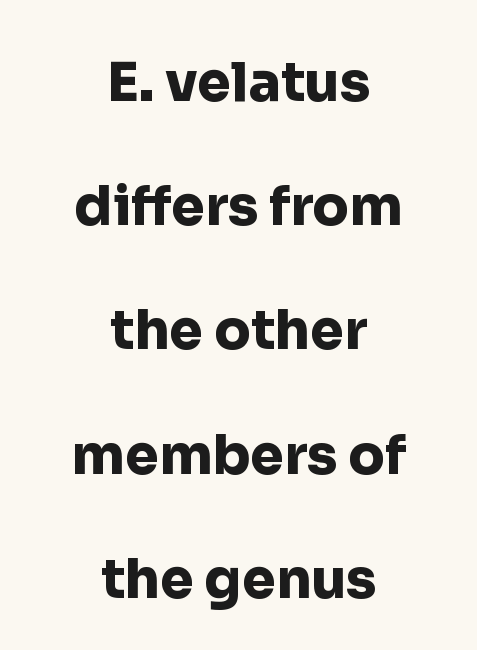
Airy leading. Compared with typical body copy, the letter spacing here is the same. Bold? Absolutely — the strokes are thick and heavy. This is sans-serif lettering, the kind often seen on screens and signage. Just letters on the line, the space beneath them empty. The passage shown is typed in a proportional face where columns would drift.
